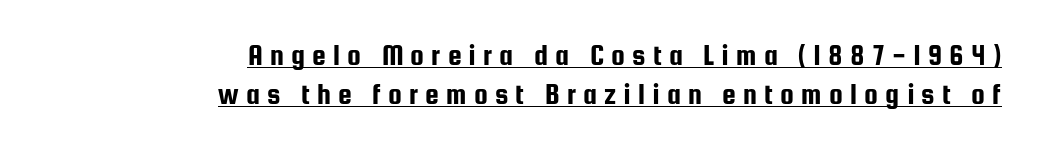
{"serif": "no", "italic": "no", "width": "condensed", "stroke_contrast": "low", "x_height": "medium", "monospaced": "no", "underline": "yes", "align": "right", "line_spacing": "normal", "line_spacing_ratio": 1.25, "letter_spacing": "wide", "letter_spacing_em": 0.23, "glyph_px": 31}
